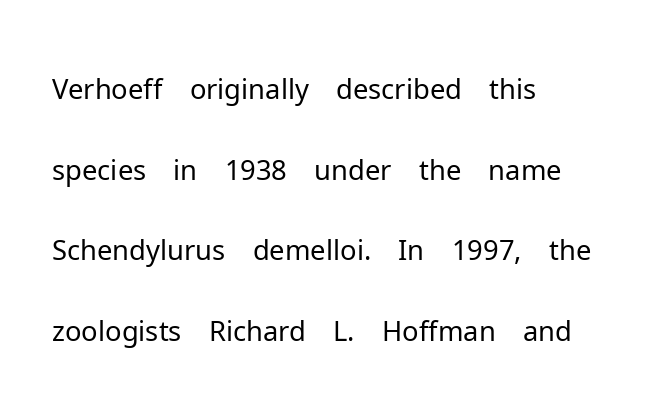
{"serif": "no", "italic": "no", "bold": "no", "weight": "light", "width": "normal", "stroke_contrast": "low", "x_height": "medium", "monospaced": "no", "underline": "no", "align": "left", "line_spacing": "normal", "line_spacing_ratio": 1.44, "letter_spacing": "normal", "letter_spacing_em": 0.0, "glyph_px": 56}
